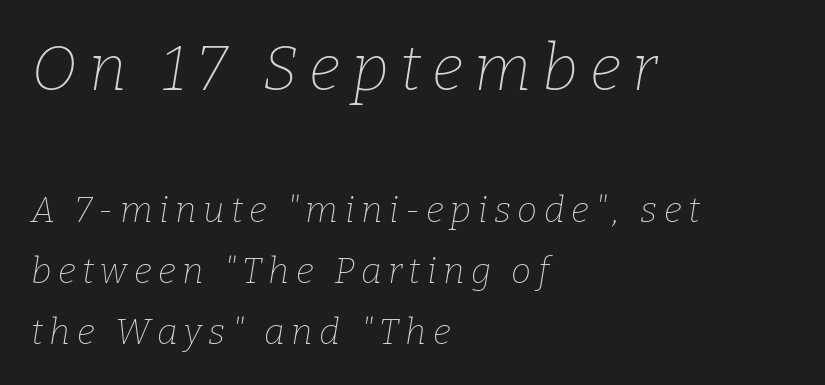
The image shows 63 px thin serif type, italic (leaning right); set left-aligned, normal line spacing (1.69x), not underlined; the first (top) block is 1.75x larger; low stroke contrast and a medium x-height.
